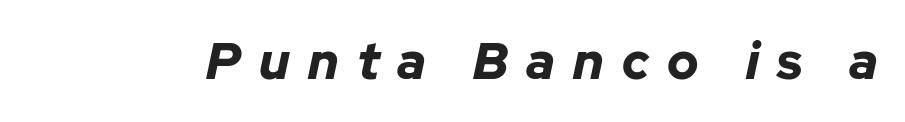
{"italic": "yes", "lean": "right", "slant_degrees": 12, "bold": "yes", "weight": "bold", "width": "normal", "stroke_contrast": "low", "x_height": "medium", "monospaced": "no", "underline": "no", "letter_spacing": "wide", "letter_spacing_em": 0.36, "glyph_px": 51}
